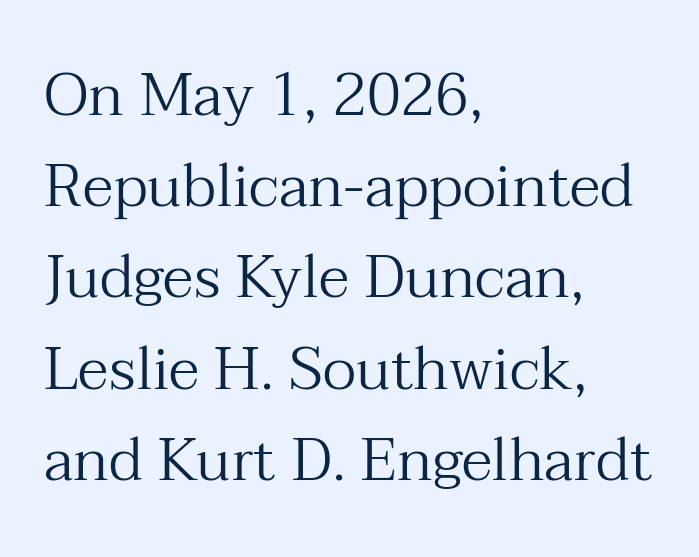
The image shows 60 px regular-weight serif type, upright; set left-aligned, normal line spacing (1.52x), normal letter spacing, not underlined; medium stroke contrast and a medium x-height.
